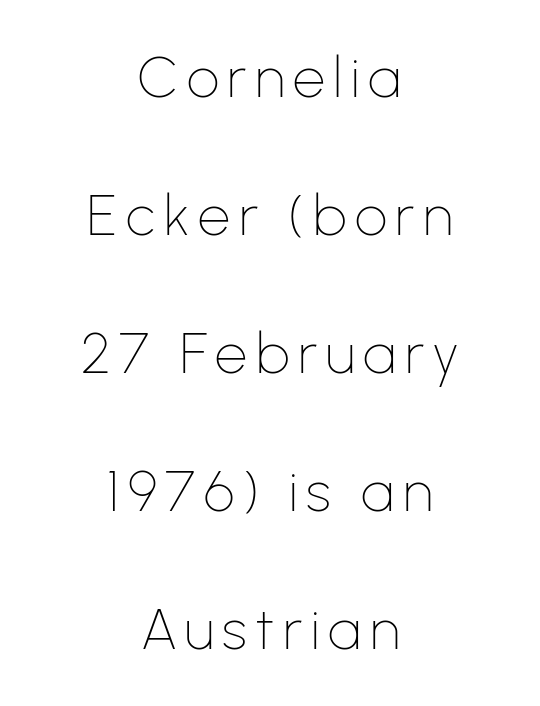
Unlike italic type, these characters show no tilt at all. Summary of vertical rhythm: relaxed, with wide interline spacing. The passage shown is typeset with a sans-serif family. Compared with a typical body face, this is equally light or lighter still.
